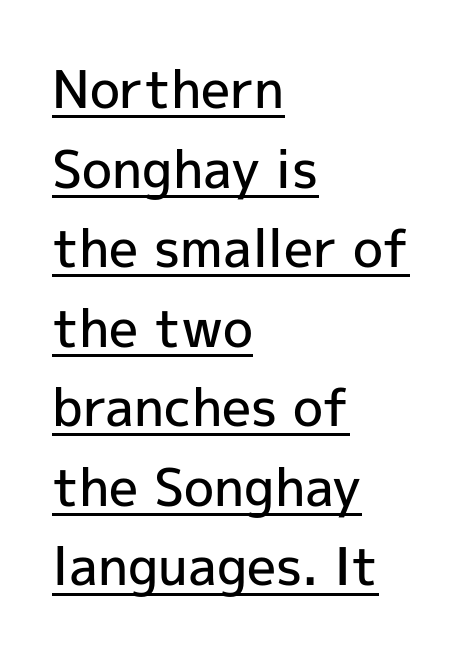
The image shows 52 px semibold sans-serif type, upright; set left-aligned, normal line spacing (1.53x), normal letter spacing, underlined; a medium x-height.
